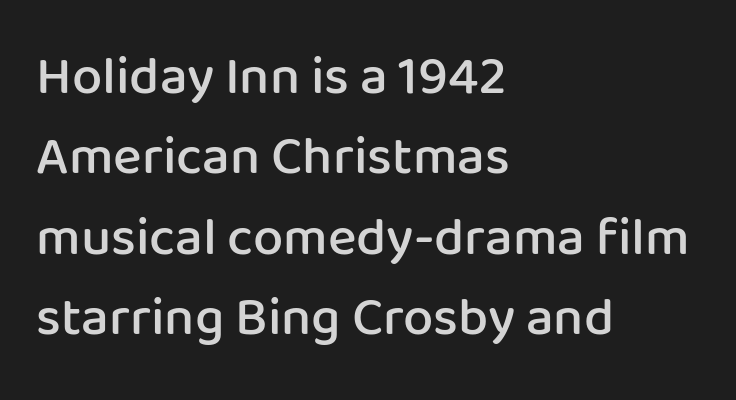
{"serif": "no", "italic": "no", "bold": "semi", "weight": "semibold", "width": "normal", "stroke_contrast": "low", "x_height": "medium", "monospaced": "no", "underline": "no", "align": "left", "line_spacing": "normal", "line_spacing_ratio": 1.49, "letter_spacing": "normal", "letter_spacing_em": 0.0, "glyph_px": 54}
